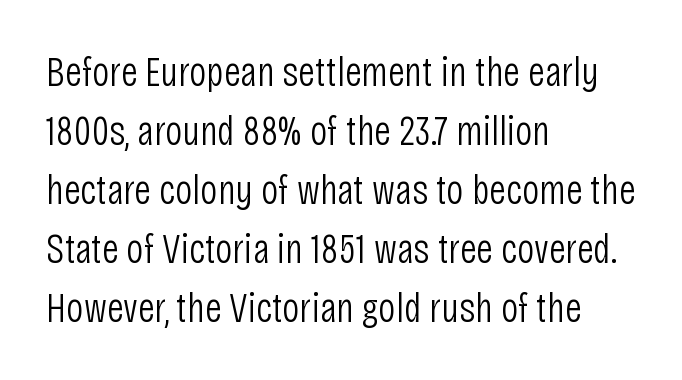
{"serif": "no", "italic": "no", "bold": "no", "weight": "light", "width": "condensed", "stroke_contrast": "low", "x_height": "large", "monospaced": "no", "underline": "no", "align": "left", "line_spacing": "normal", "line_spacing_ratio": 1.37, "letter_spacing": "normal", "letter_spacing_em": 0.0, "glyph_px": 43}
